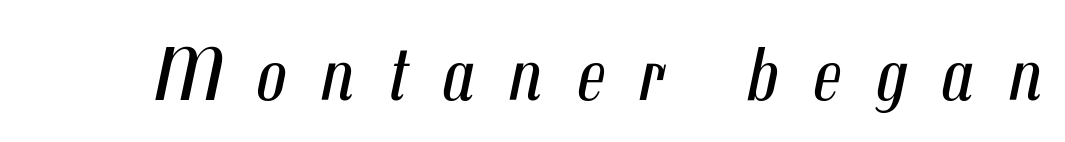
The image shows 76 px regular-weight, condensed type, italic (leaning right); set unusually wide letter spacing (+0.44 em), not underlined; medium stroke contrast and a medium x-height.
